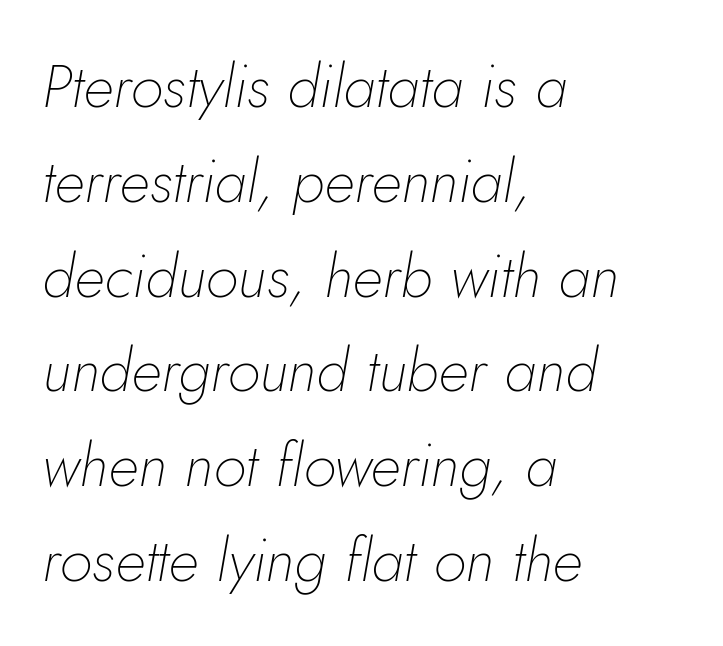
Q: Is the text bold? A: No.
Q: Is the text italic (slanted)? A: Yes, it leans right by about 5 degrees.
Q: Is the text underlined? A: No.
Q: How is the paragraph aligned? A: Left-aligned.
Q: Is the spacing between letters normal or unusually wide? A: Normal.
Q: Is the spacing between lines tight, normal or loose? A: Normal.
Q: Width (condensed, normal, or wide)? A: Normal.
Q: Stroke contrast? A: Low.
Q: x-height? A: Small.
Q: Monospaced? A: No.
